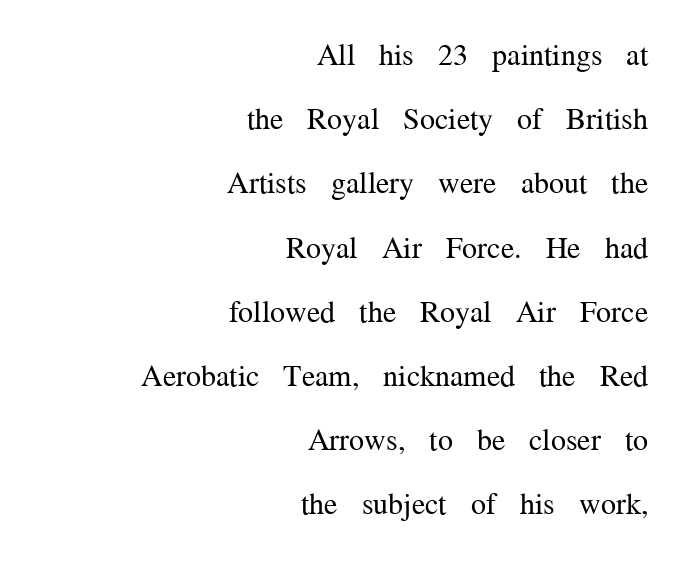
{"serif": "yes", "italic": "no", "bold": "no", "weight": "regular", "width": "normal", "stroke_contrast": "medium", "x_height": "medium", "monospaced": "no", "underline": "no", "align": "right", "line_spacing": "loose", "line_spacing_ratio": 2.14, "letter_spacing": "normal", "letter_spacing_em": 0.0, "glyph_px": 30}
